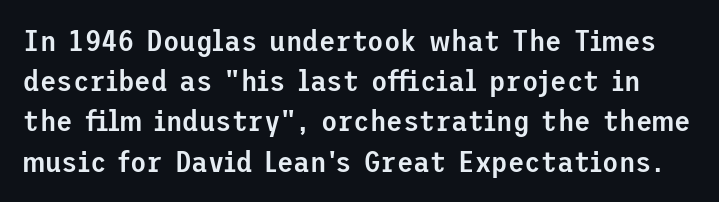
The image shows 30 px semibold sans-serif type, upright; set normal line spacing (1.34x), normal letter spacing, not underlined; low stroke contrast and a medium x-height.
